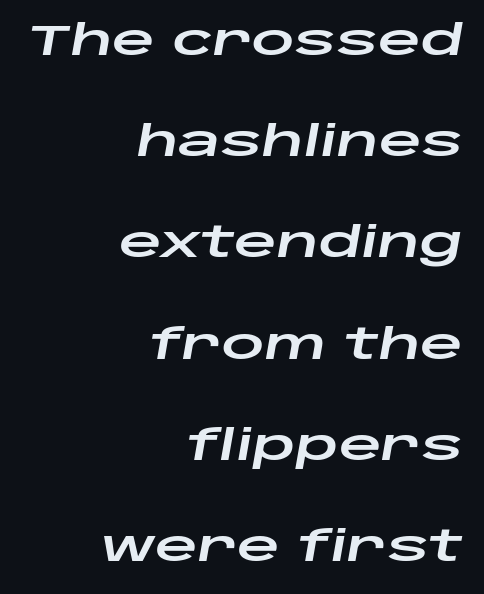
Q: Is the text italic (slanted)? A: Yes, it leans right by about 10 degrees.
Q: Is the text underlined? A: No.
Q: How is the paragraph aligned? A: Right-aligned.
Q: Is the spacing between letters normal or unusually wide? A: Normal.
Q: Is the spacing between lines tight, normal or loose? A: Loose.
Q: Width (condensed, normal, or wide)? A: Wide.
Q: Stroke contrast? A: Low.
Q: x-height? A: Large.
Q: Monospaced? A: No.
